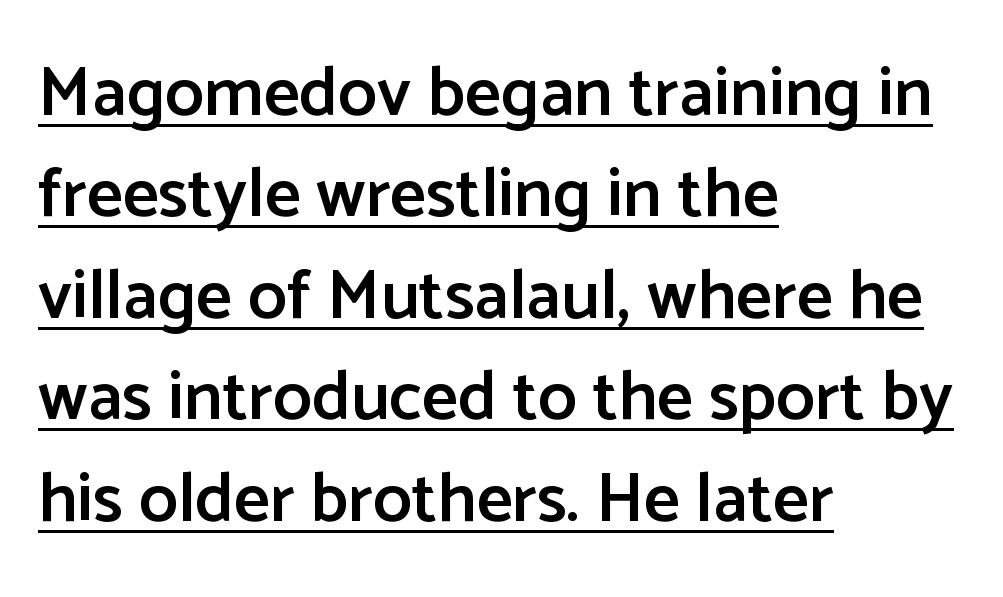
Q: Is the text bold? A: Semi-bold.
Q: Is the text italic (slanted)? A: No, it is upright.
Q: Is the typeface a serif or a sans-serif typeface? A: Sans-serif.
Q: Is the text underlined? A: Yes.
Q: How is the paragraph aligned? A: Left-aligned.
Q: Is the spacing between letters normal or unusually wide? A: Normal.
Q: Is the spacing between lines tight, normal or loose? A: Normal.
Q: Width (condensed, normal, or wide)? A: Normal.
Q: Stroke contrast? A: Low.
Q: x-height? A: Medium.
Q: Monospaced? A: No.
